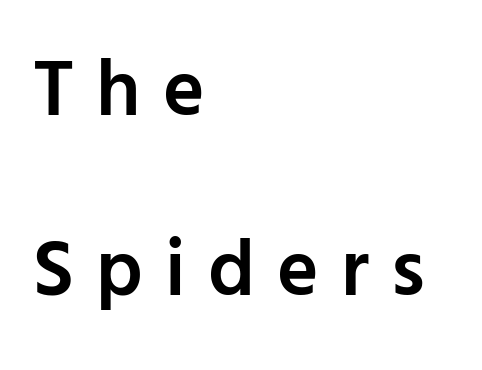
The image shows 79 px semibold sans-serif type, upright; set left-aligned, loose line spacing (2.28x), unusually wide letter spacing (+0.28 em), not underlined; low stroke contrast and a medium x-height.
